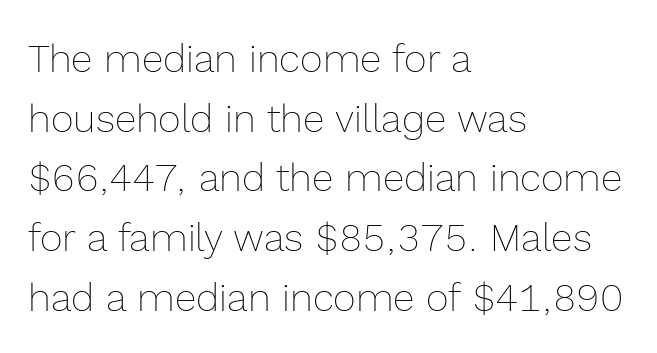
The image shows 39 px thin type, upright; set left-aligned, normal line spacing (1.53x), normal letter spacing, not underlined; a medium x-height.
